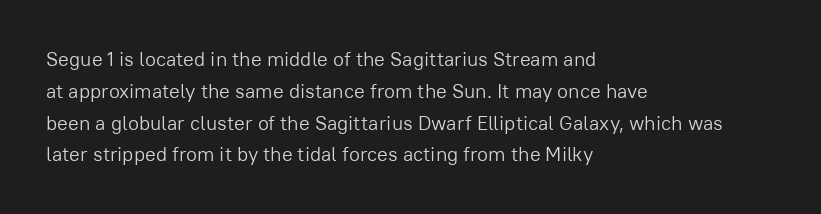
This is not heavy type; no bold has been used. Tracking here is standard; glyphs follow each other at the usual distance. Horizontal bands of white between lines are of average thickness. Underlining? Definitely not there. A student would call this left alignment; a typographer would say flush left, rag right.
